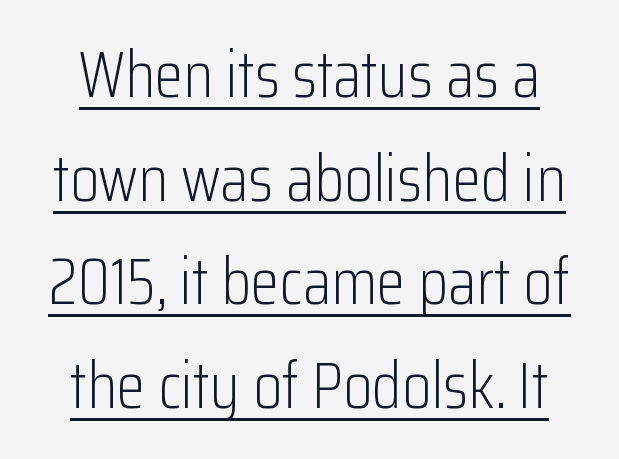
Q: Is the text bold? A: No.
Q: Is the text italic (slanted)? A: No, it is upright.
Q: Is the typeface a serif or a sans-serif typeface? A: Sans-serif.
Q: Is the text underlined? A: Yes.
Q: How is the paragraph aligned? A: Centered.
Q: Is the spacing between letters normal or unusually wide? A: Normal.
Q: Is the spacing between lines tight, normal or loose? A: Normal.
Q: Width (condensed, normal, or wide)? A: Condensed.
Q: Stroke contrast? A: Low.
Q: x-height? A: Medium.
Q: Monospaced? A: No.
